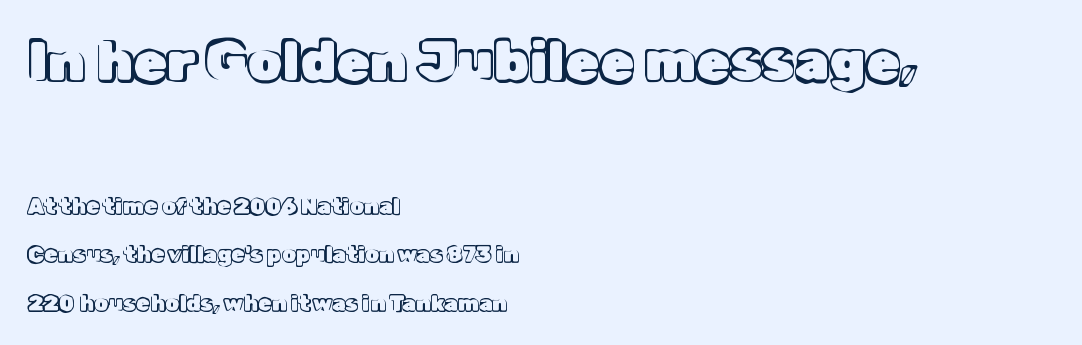
Short note: letters normally spaced. Has an underline been added? It has not. Which chunk is bigger? The first one — the top block dwarfs the bottom. In terms of posture, this sample is upright.
